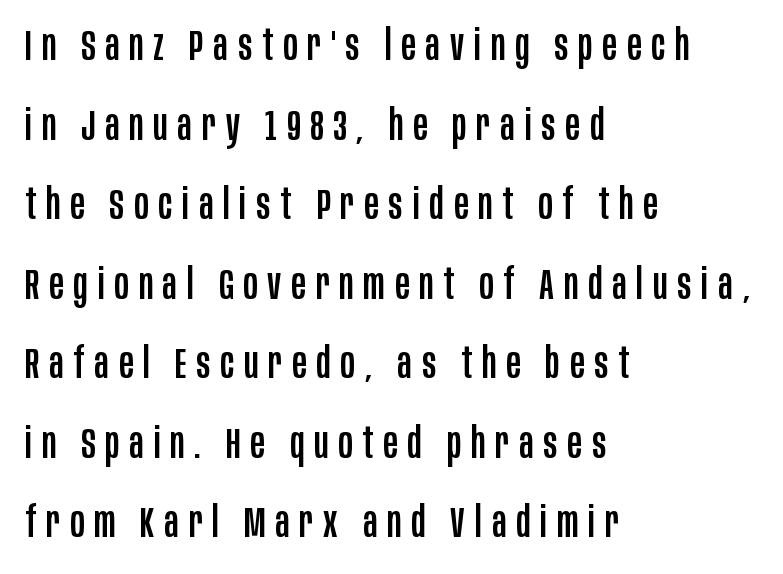
The image shows 43 px condensed sans-serif type, upright; set left-aligned, line spacing 1.85x, unusually wide letter spacing (+0.23 em), not underlined; low stroke contrast and a large x-height.
